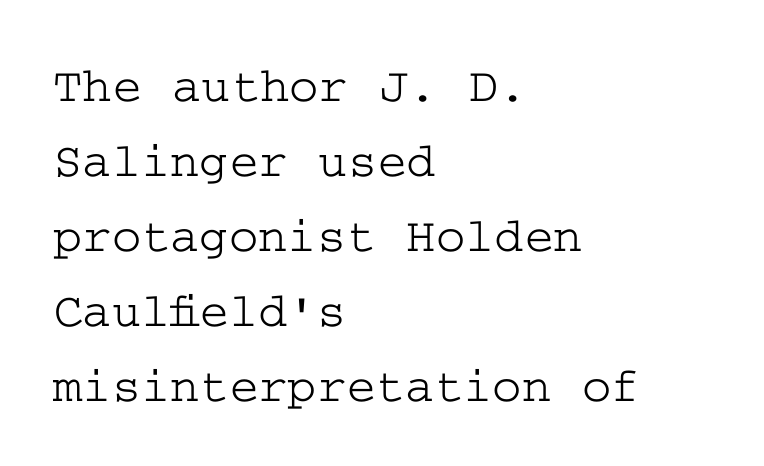
Q: Is the text italic (slanted)? A: No, it is upright.
Q: Is the typeface a serif or a sans-serif typeface? A: Serif.
Q: Is the text underlined? A: No.
Q: How is the paragraph aligned? A: Left-aligned.
Q: Is the spacing between letters normal or unusually wide? A: Normal.
Q: Is the spacing between lines tight, normal or loose? A: Normal.
Q: Width (condensed, normal, or wide)? A: Wide.
Q: Stroke contrast? A: Low.
Q: x-height? A: Medium.
